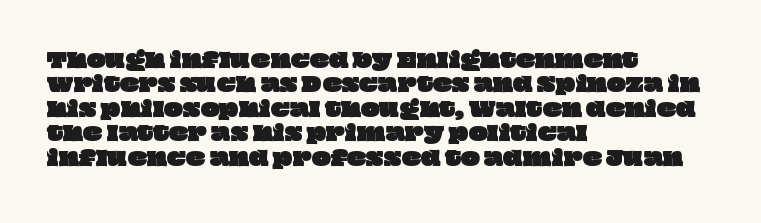
{"underline": "no", "align": "left", "line_spacing_ratio": 1.22, "letter_spacing": "normal", "letter_spacing_em": 0.0, "glyph_px": 20}
